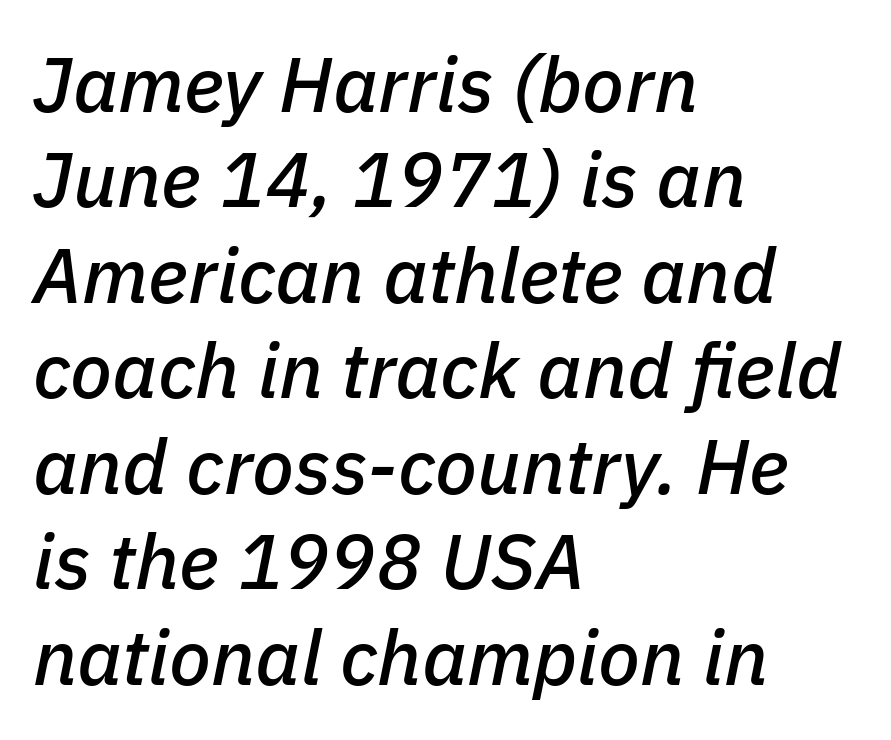
The image shows 77 px text type, italic (leaning right); set left-aligned, line spacing 1.24x, normal letter spacing, not underlined; low stroke contrast and a medium x-height.
